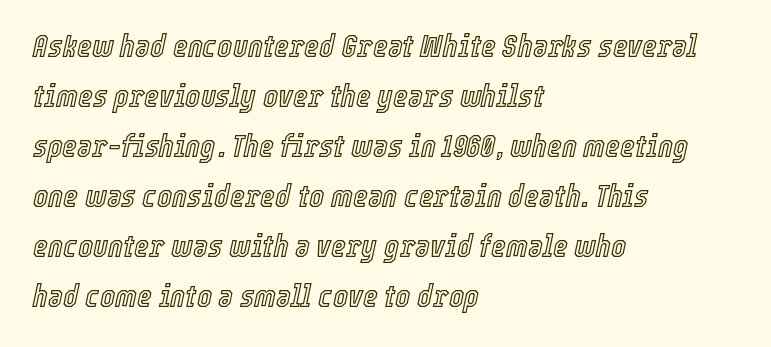
Varying glyph widths throughout — classic text-font behaviour. Nobody touched the tracking dial on this one. The text carries the slant typical of an italic or oblique font. This sample keeps an unexceptional amount of space between lines. The zone under the glyphs is completely vacant.
